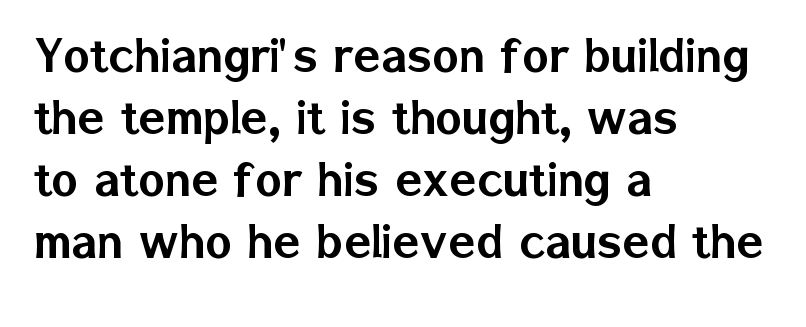
Q: Is the text italic (slanted)? A: No, it is upright.
Q: Is the typeface a serif or a sans-serif typeface? A: Sans-serif.
Q: Is the text underlined? A: No.
Q: How is the paragraph aligned? A: Left-aligned.
Q: Is the spacing between letters normal or unusually wide? A: Normal.
Q: Is the spacing between lines tight, normal or loose? A: Tight.
Q: Width (condensed, normal, or wide)? A: Normal.
Q: Stroke contrast? A: Low.
Q: x-height? A: Medium.
Q: Monospaced? A: No.
